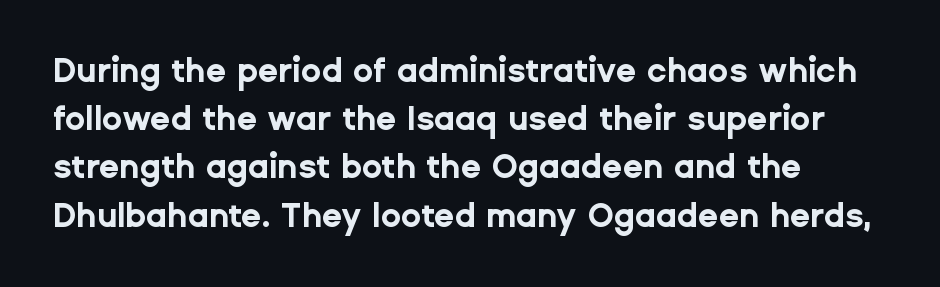
{"serif": "no", "italic": "no", "bold": "yes", "weight": "bold", "width": "normal", "stroke_contrast": "low", "x_height": "medium", "monospaced": "no", "underline": "no", "align": "left", "line_spacing": "normal", "line_spacing_ratio": 1.46, "letter_spacing": "normal", "letter_spacing_em": 0.0, "glyph_px": 33}
